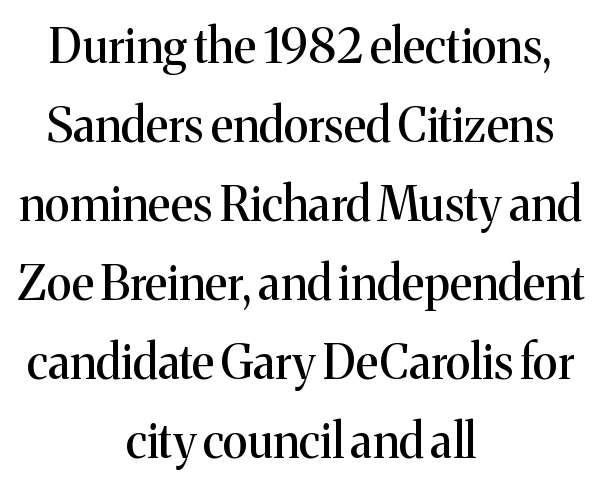
Q: Is the text italic (slanted)? A: No, it is upright.
Q: Is the typeface a serif or a sans-serif typeface? A: Serif.
Q: Is the text underlined? A: No.
Q: How is the paragraph aligned? A: Centered.
Q: Is the spacing between letters normal or unusually wide? A: Normal.
Q: Is the spacing between lines tight, normal or loose? A: Normal.
Q: Width (condensed, normal, or wide)? A: Normal.
Q: Stroke contrast? A: Medium.
Q: x-height? A: Medium.
Q: Monospaced? A: No.
